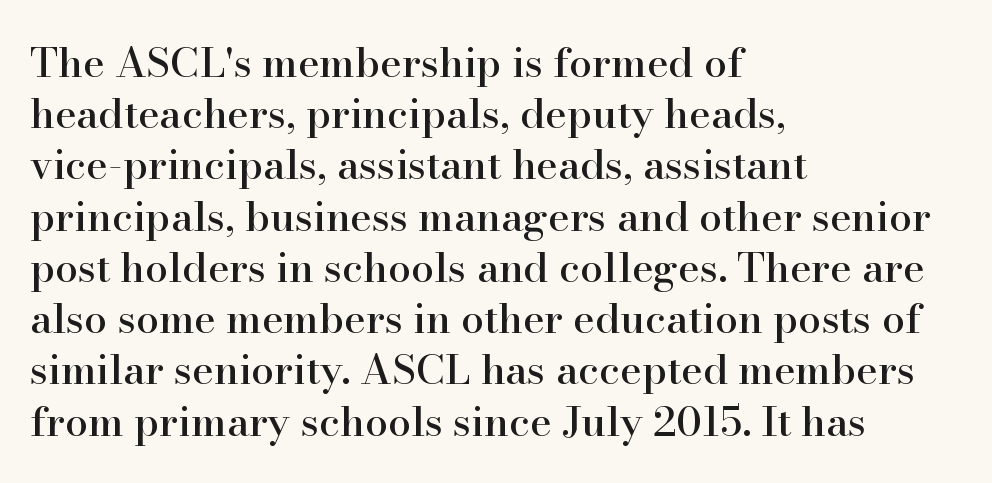
The image shows 41 px serif type, upright; set left-aligned, normal line spacing (1.25x), normal letter spacing, not underlined; high stroke contrast and a small x-height.
